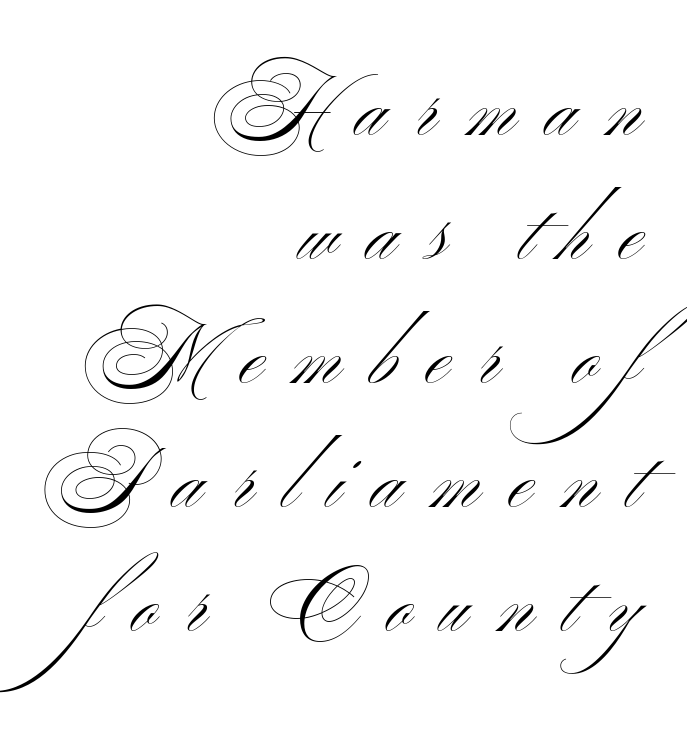
The image shows 80 px light, wide sans-serif type; set right-aligned, normal line spacing (1.55x), unusually wide letter spacing (+0.37 em), not underlined; medium stroke contrast and a small x-height.
